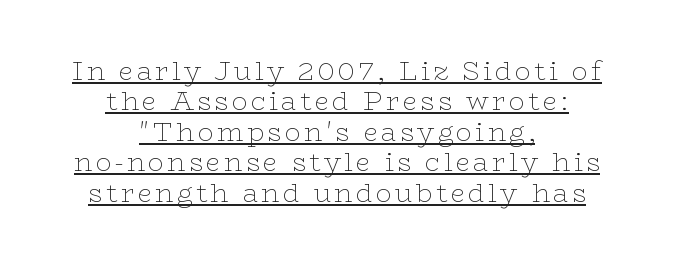
The image shows 26 px text type, upright; set centered, line spacing 1.17x, underlined.
